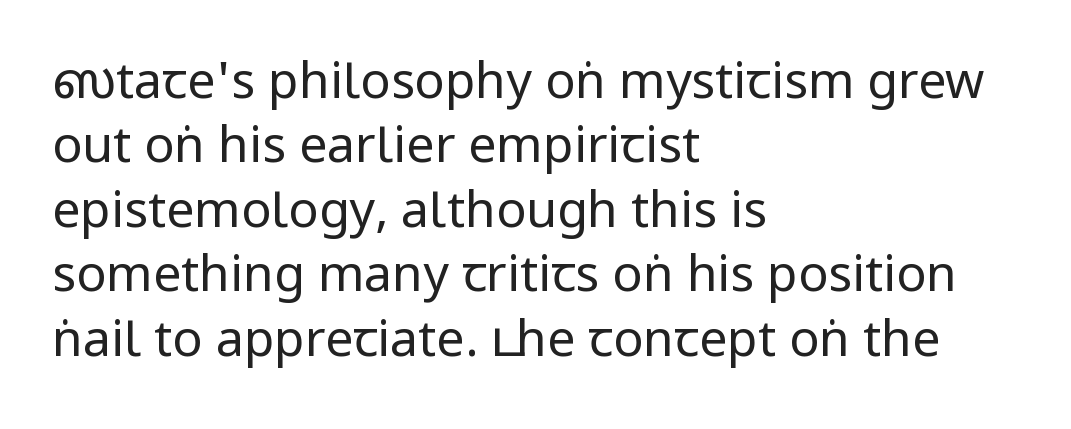
Q: Is the text bold? A: No.
Q: Is the text italic (slanted)? A: No, it is upright.
Q: Is the typeface a serif or a sans-serif typeface? A: Sans-serif.
Q: Is the text underlined? A: No.
Q: How is the paragraph aligned? A: Left-aligned.
Q: Is the spacing between letters normal or unusually wide? A: Normal.
Q: Is the spacing between lines tight, normal or loose? A: Normal.
Q: Width (condensed, normal, or wide)? A: Condensed.
Q: Stroke contrast? A: Low.
Q: x-height? A: Large.
Q: Monospaced? A: No.
